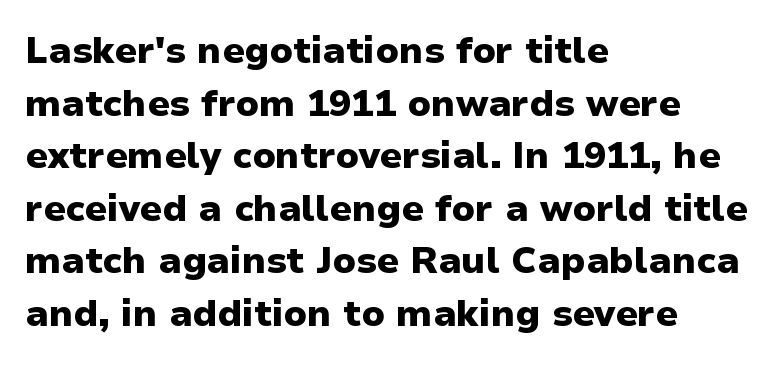
{"serif": "no", "italic": "no", "bold": "yes", "weight": "heavy", "width": "normal", "stroke_contrast": "low", "x_height": "medium", "monospaced": "no", "underline": "no", "align": "left", "line_spacing": "normal", "line_spacing_ratio": 1.42, "letter_spacing": "normal", "letter_spacing_em": 0.0, "glyph_px": 37}
